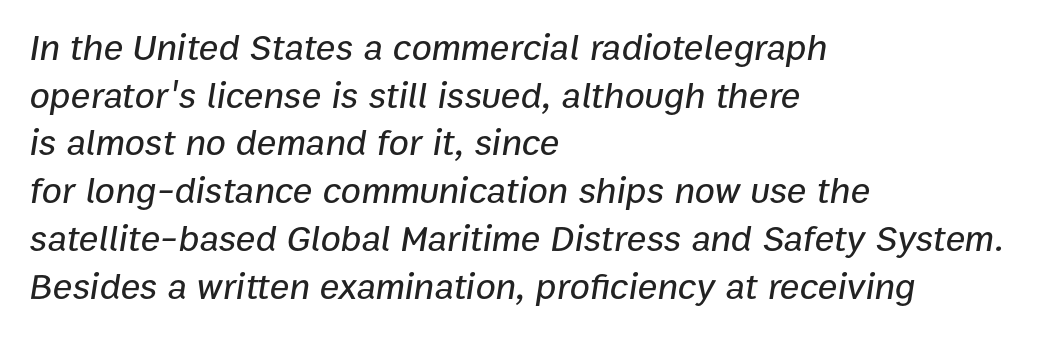
Q: Is the text italic (slanted)? A: Yes, it leans right by about 9 degrees.
Q: Is the text underlined? A: No.
Q: How is the paragraph aligned? A: Left-aligned.
Q: Is the spacing between letters normal or unusually wide? A: Normal.
Q: Is the spacing between lines tight, normal or loose? A: Normal.
Q: Width (condensed, normal, or wide)? A: Normal.
Q: Stroke contrast? A: Low.
Q: x-height? A: Medium.
Q: Monospaced? A: No.
